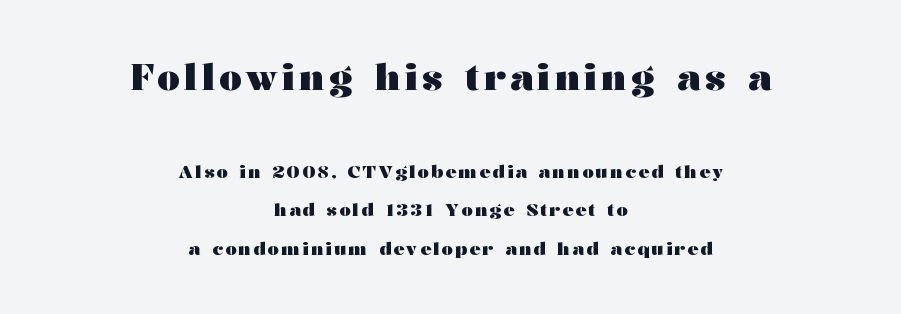
Q: Is the text bold? A: Yes.
Q: Is the text italic (slanted)? A: No, it is upright.
Q: Is the typeface a serif or a sans-serif typeface? A: Serif.
Q: Is the text underlined? A: No.
Q: How is the paragraph aligned? A: Centered.
Q: Is the spacing between lines tight, normal or loose? A: Loose.
Q: Which block of text is set in a larger size, the first (top) or the second (bottom)? A: The first (top) one.
Q: Width (condensed, normal, or wide)? A: Wide.
Q: Stroke contrast? A: Medium.
Q: x-height? A: Medium.
Q: Monospaced? A: No.
